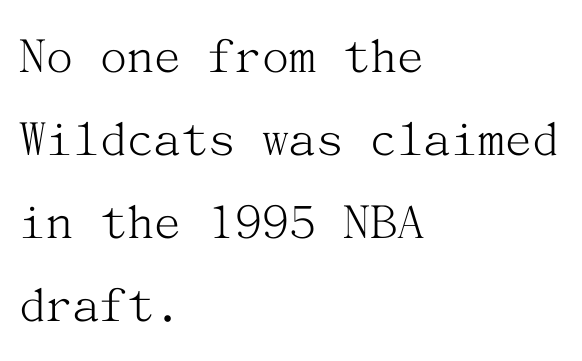
Each letter's strokes conclude with small projecting serifs. The lines are quadded left. Vertically, the passage feels balanced, rows spaced as you'd expect. How are the letters spaced? Ordinarily, with no added tracking.
